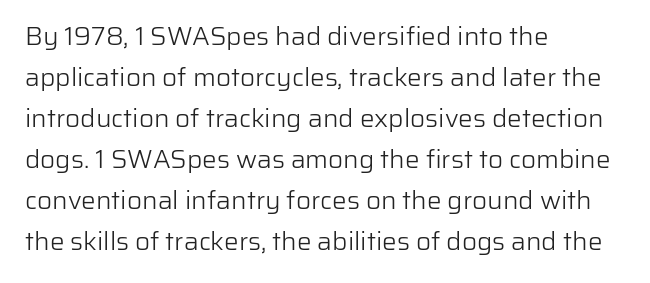
The image shows 26 px text type, upright; set left-aligned, normal line spacing (1.58x), normal letter spacing, not underlined.
